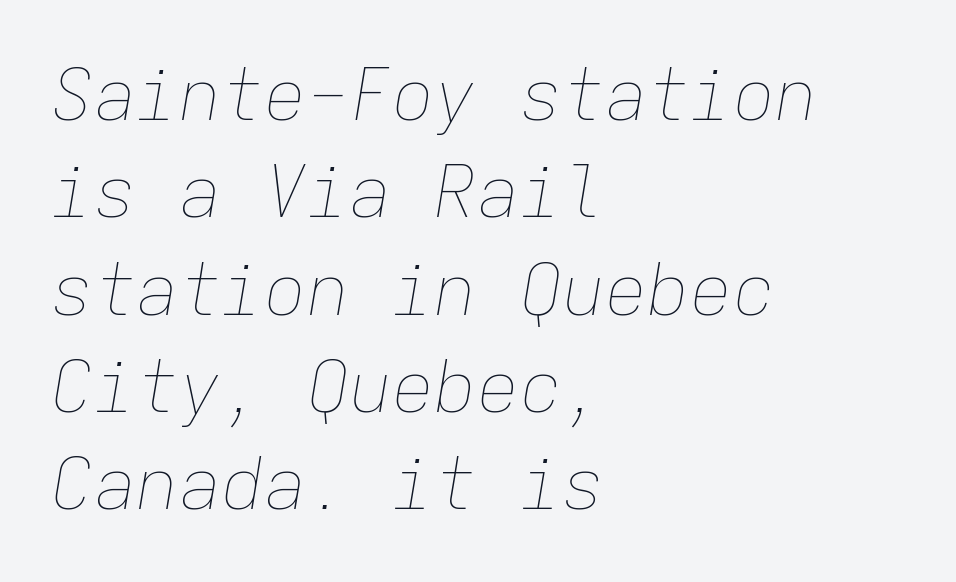
{"italic": "yes", "lean": "right", "slant_degrees": 9, "bold": "no", "weight": "thin", "width": "normal", "stroke_contrast": "low", "x_height": "medium", "monospaced": "yes", "underline": "no", "align": "left", "line_spacing": "normal", "line_spacing_ratio": 1.37, "letter_spacing": "normal", "letter_spacing_em": 0.0, "glyph_px": 71}
